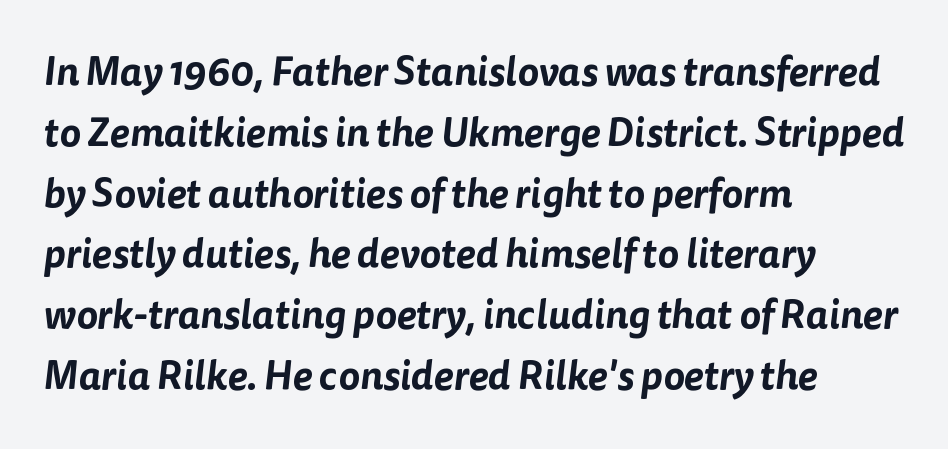
The image shows 40 px sans-serif type; set left-aligned, normal line spacing (1.52x), normal letter spacing, not underlined; low stroke contrast and a medium x-height.
